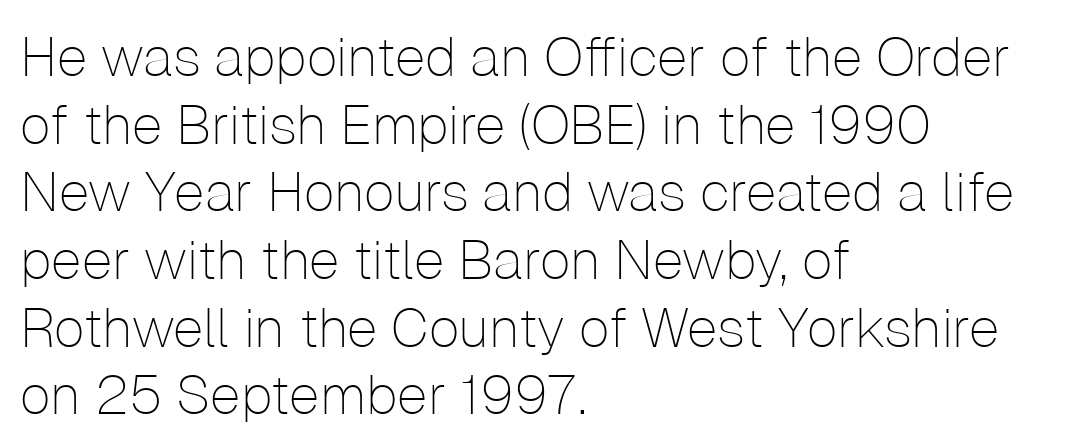
Reading down the block, your eye returns to a fixed left position each line. Bare-footed words on every line. This sample has the flowing, uneven cadence of proportional lettering. Posture: vertical. This rendering leaves character spacing at its baseline value.
